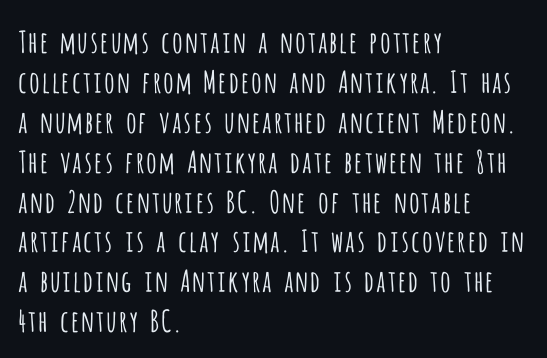
Q: Is the text bold? A: No.
Q: Is the text italic (slanted)? A: No, it is upright.
Q: Is the typeface a serif or a sans-serif typeface? A: Sans-serif.
Q: Is the text underlined? A: No.
Q: How is the paragraph aligned? A: Left-aligned.
Q: Is the spacing between letters normal or unusually wide? A: Normal.
Q: Is the spacing between lines tight, normal or loose? A: Normal.
Q: Width (condensed, normal, or wide)? A: Condensed.
Q: Stroke contrast? A: Low.
Q: x-height? A: Large.
Q: Monospaced? A: No.
